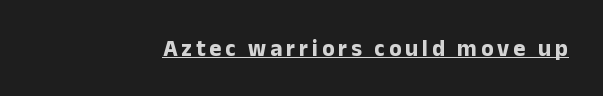
Q: Is the text bold? A: Yes.
Q: Is the text italic (slanted)? A: No, it is upright.
Q: Is the text underlined? A: Yes.
